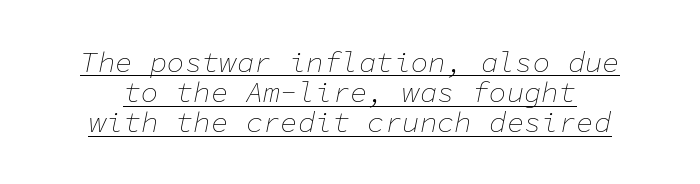
{"italic": "yes", "lean": "right", "slant_degrees": 11, "bold": "no", "weight": "thin", "width": "normal", "stroke_contrast": "low", "x_height": "medium", "monospaced": "yes", "underline": "yes", "line_spacing": "tight", "line_spacing_ratio": 1.04, "letter_spacing": "normal", "letter_spacing_em": 0.0, "glyph_px": 29}
